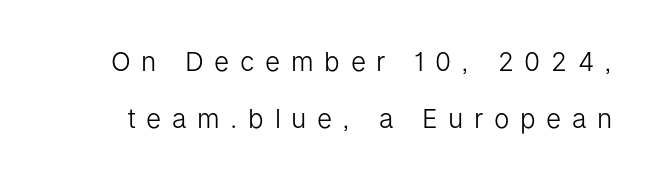
{"italic": "no", "bold": "no", "underline": "no", "line_spacing": "loose", "line_spacing_ratio": 2.18, "letter_spacing": "wide", "letter_spacing_em": 0.41, "glyph_px": 26}
